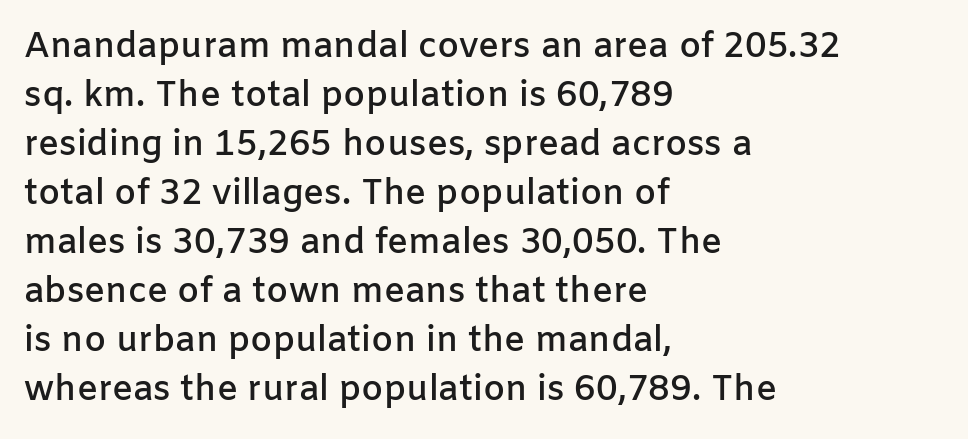
Q: Is the text bold? A: Semi-bold.
Q: Is the text italic (slanted)? A: No, it is upright.
Q: Is the typeface a serif or a sans-serif typeface? A: Sans-serif.
Q: Is the text underlined? A: No.
Q: How is the paragraph aligned? A: Left-aligned.
Q: Is the spacing between letters normal or unusually wide? A: Normal.
Q: Is the spacing between lines tight, normal or loose? A: Normal.
Q: Width (condensed, normal, or wide)? A: Normal.
Q: Stroke contrast? A: Low.
Q: x-height? A: Medium.
Q: Monospaced? A: No.
